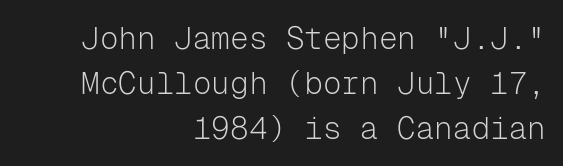
Q: Is the text bold? A: No.
Q: Is the text italic (slanted)? A: No, it is upright.
Q: Is the typeface a serif or a sans-serif typeface? A: Sans-serif.
Q: Is the text underlined? A: No.
Q: How is the paragraph aligned? A: Right-aligned.
Q: Is the spacing between letters normal or unusually wide? A: Normal.
Q: Is the spacing between lines tight, normal or loose? A: Normal.
Q: Width (condensed, normal, or wide)? A: Normal.
Q: Stroke contrast? A: Low.
Q: x-height? A: Medium.
Q: Monospaced? A: Yes.
